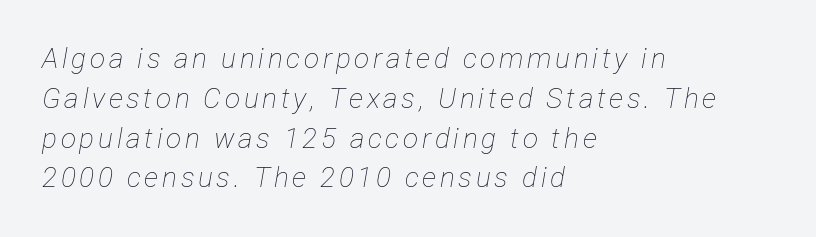
This is oblique type, the kind used for emphasis or titles. This reads as an unemphasized weight, regular at the heaviest. Students, observe: this is what conventionally led text looks like. A clean baseline with only descenders dipping below it.
